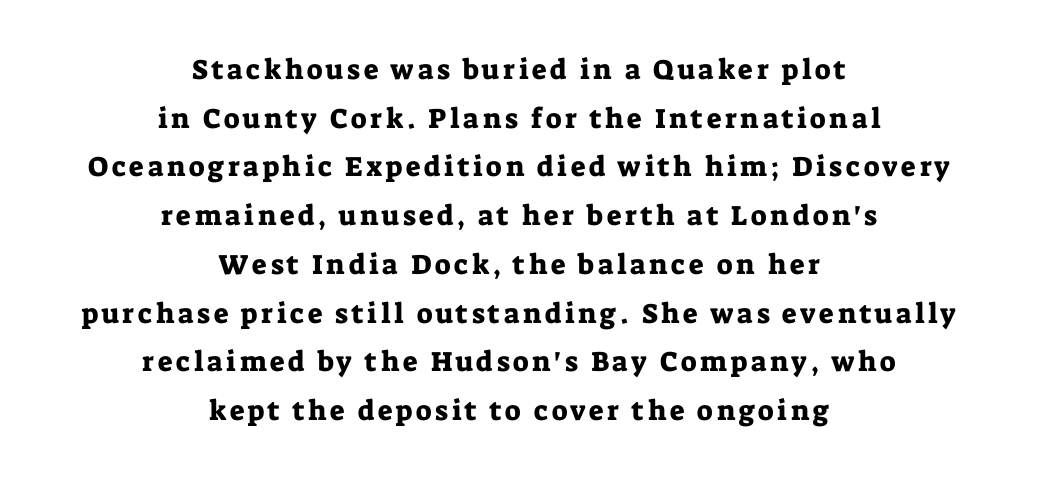
Clear beneath every line of the passage. Quick note: not italic, upright. These lines are composed in type with serifs. Here the designer chose a conventional face with non-uniform glyph widths.
